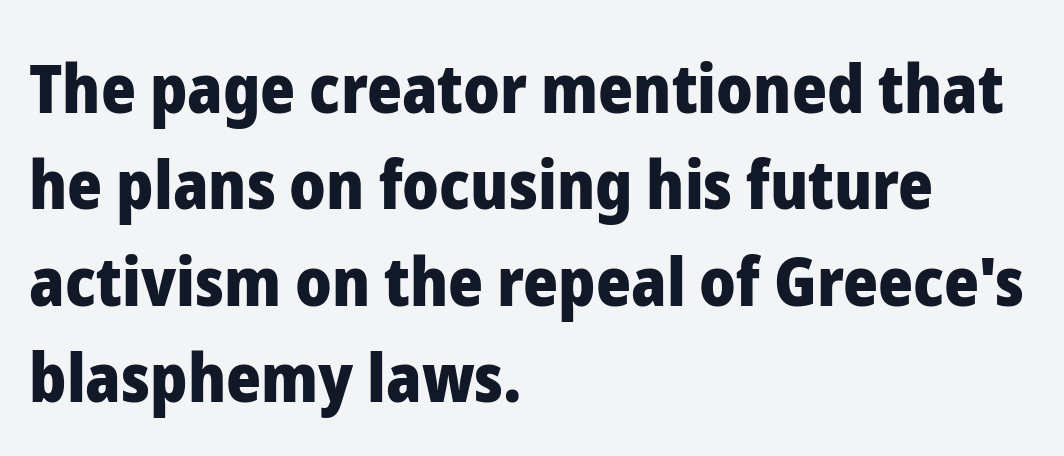
Think of a printed novel: that variable character pitch is what you see here. The line texture is even and compact thanks to regular tracking. Successive baselines arrive at the customary interval. The specimen omits any rule beneath the text block's lines.
